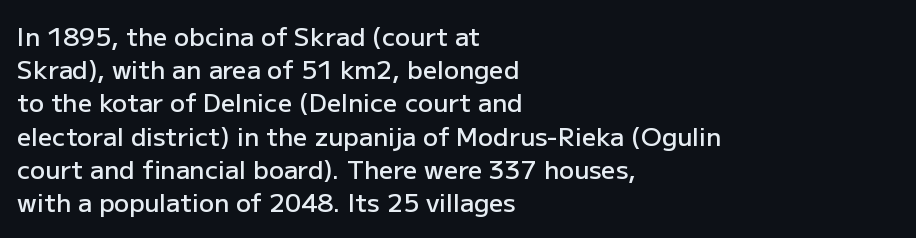
{"italic": "no", "bold": "semi", "underline": "no", "align": "left", "line_spacing": "normal", "line_spacing_ratio": 1.33, "letter_spacing": "normal", "letter_spacing_em": 0.0, "glyph_px": 25}
